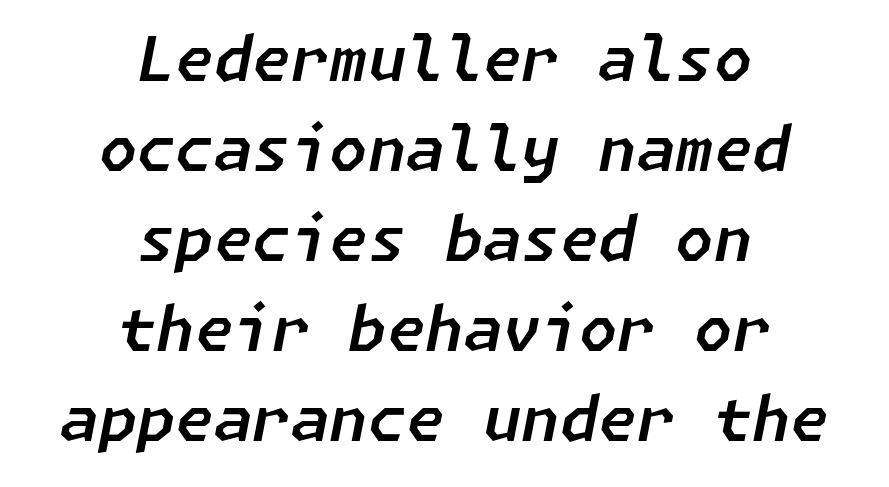
The image shows 62 px text type, italic (leaning right); set centered, normal line spacing (1.45x), normal letter spacing, not underlined; low stroke contrast and a medium x-height.
